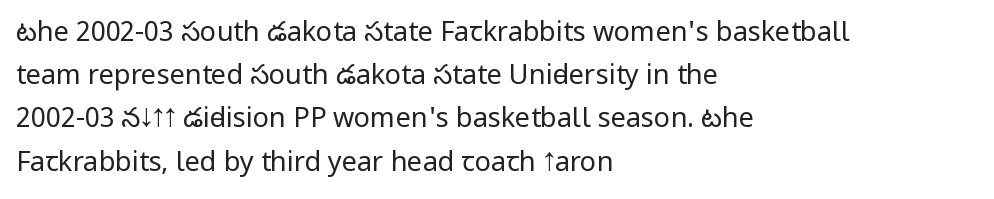
Q: Is the text bold? A: No.
Q: Is the text italic (slanted)? A: No, it is upright.
Q: Is the text underlined? A: No.
Q: How is the paragraph aligned? A: Left-aligned.
Q: Is the spacing between letters normal or unusually wide? A: Normal.
Q: Is the spacing between lines tight, normal or loose? A: Normal.
